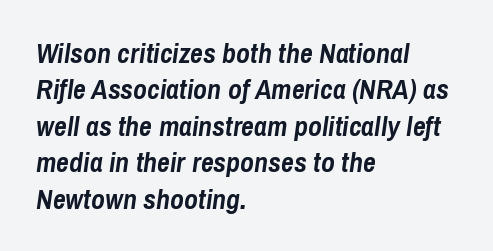
Q: Is the text bold? A: Yes.
Q: Is the text italic (slanted)? A: Yes, it leans right by about 8 degrees.
Q: Is the text underlined? A: No.
Q: How is the paragraph aligned? A: Left-aligned.
Q: Is the spacing between letters normal or unusually wide? A: Normal.
Q: Is the spacing between lines tight, normal or loose? A: Normal.
Q: Width (condensed, normal, or wide)? A: Condensed.
Q: Stroke contrast? A: Low.
Q: x-height? A: Medium.
Q: Monospaced? A: No.
